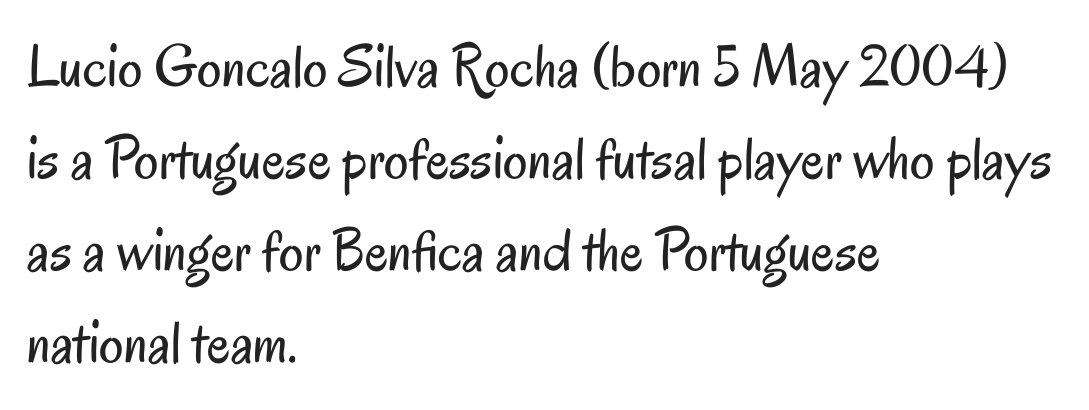
{"serif": "no", "italic": "no", "bold": "no", "weight": "regular", "width": "condensed", "stroke_contrast": "low", "x_height": "small", "monospaced": "no", "underline": "no", "align": "left", "line_spacing": "normal", "line_spacing_ratio": 1.51, "letter_spacing": "normal", "letter_spacing_em": 0.0, "glyph_px": 61}
